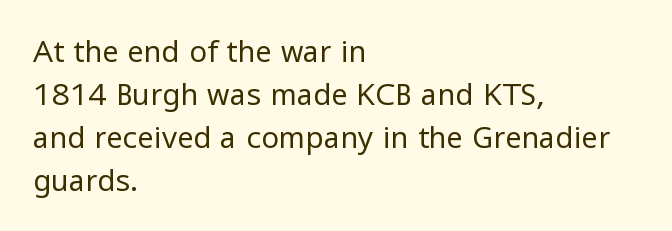
{"serif": "no", "italic": "no", "bold": "no", "weight": "regular", "width": "normal", "stroke_contrast": "low", "x_height": "medium", "monospaced": "no", "underline": "no", "align": "left", "line_spacing": "normal", "line_spacing_ratio": 1.48, "letter_spacing": "normal", "letter_spacing_em": 0.0, "glyph_px": 29}
